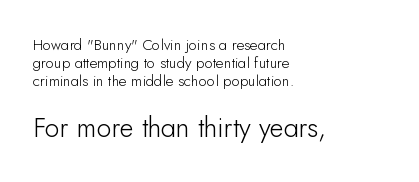
Q: Is the text bold? A: No.
Q: Is the text italic (slanted)? A: No, it is upright.
Q: Is the text underlined? A: No.
Q: How is the paragraph aligned? A: Left-aligned.
Q: Is the spacing between letters normal or unusually wide? A: Normal.
Q: Which block of text is set in a larger size, the first (top) or the second (bottom)? A: The second (bottom) one.
